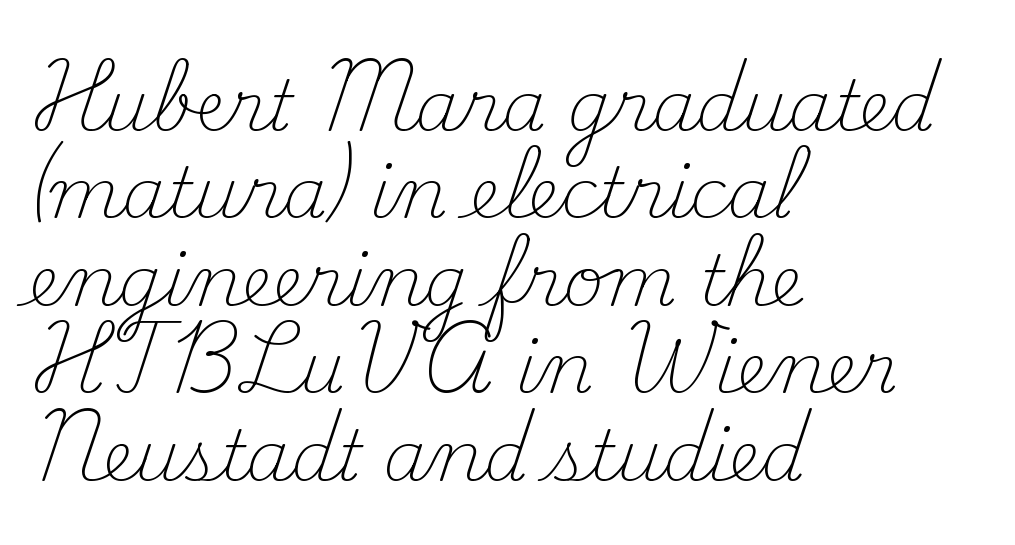
{"serif": "yes", "bold": "no", "weight": "light", "width": "normal", "stroke_contrast": "medium", "x_height": "small", "monospaced": "no", "underline": "no", "align": "left", "line_spacing": "normal", "line_spacing_ratio": 1.25, "letter_spacing": "normal", "letter_spacing_em": 0.0, "glyph_px": 70}
